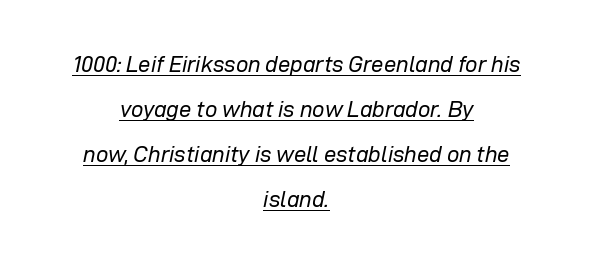
Q: Is the text bold? A: No.
Q: Is the text italic (slanted)? A: Yes, it leans right by about 12 degrees.
Q: Is the text underlined? A: Yes.
Q: How is the paragraph aligned? A: Centered.
Q: Is the spacing between letters normal or unusually wide? A: Normal.
Q: Is the spacing between lines tight, normal or loose? A: Loose.
